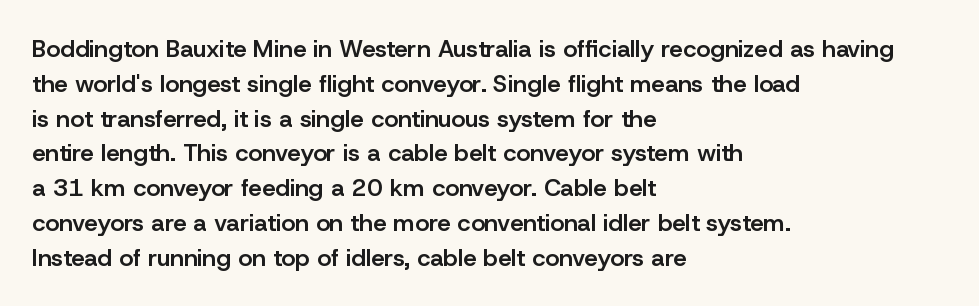
{"italic": "no", "bold": "semi", "underline": "no", "align": "left", "line_spacing": "normal", "line_spacing_ratio": 1.45, "letter_spacing": "normal", "letter_spacing_em": 0.0, "glyph_px": 24}
